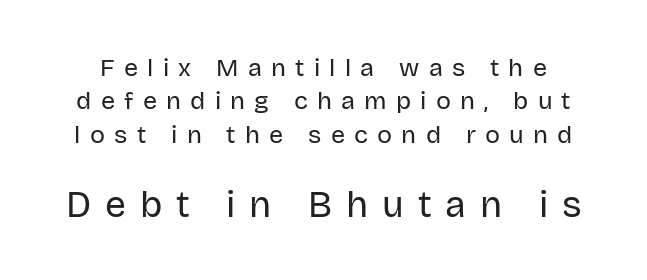
The image shows 37 px regular-weight sans-serif type, upright; set normal line spacing (1.34x), unusually wide letter spacing (+0.37 em), not underlined; the second (bottom) block is 1.48x larger; low stroke contrast and a large x-height.
